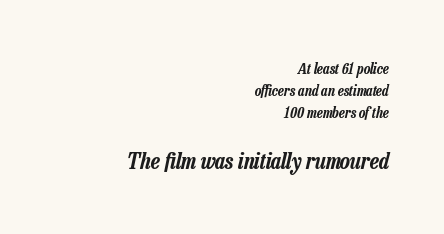
Letter spacing: default. In terms of leading, this rendering sits right in the middle. Note: smaller setting up top, larger setting below. Descender tails drop into unmarked territory.
